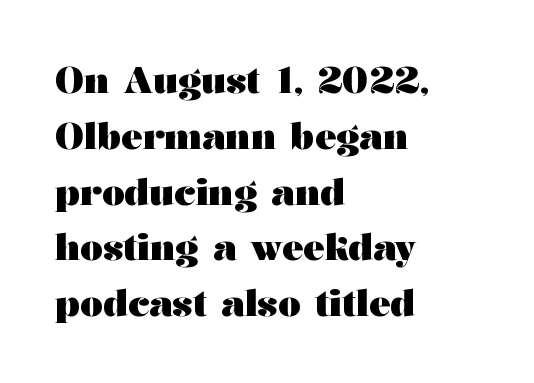
The glyphs are unaccompanied by any horizontal stroke below them. Summary of weight: heavy, a full bold. The face used here is proportionally spaced, like ordinary book or web type. Does the leading feel generous? No, just average. Leftover space on each line is placed entirely after the last word. A typesetter would label this face a serif.
